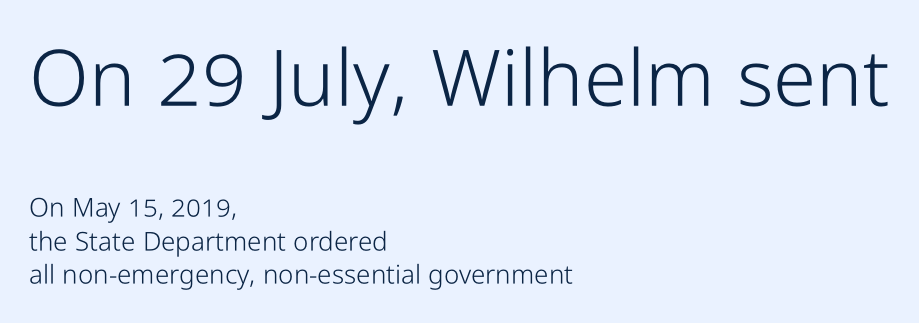
The image shows 78 px light, condensed sans-serif type, upright; set left-aligned, normal line spacing (1.28x), normal letter spacing, not underlined; the first (top) block is 3.0x larger; low stroke contrast and a medium x-height.
